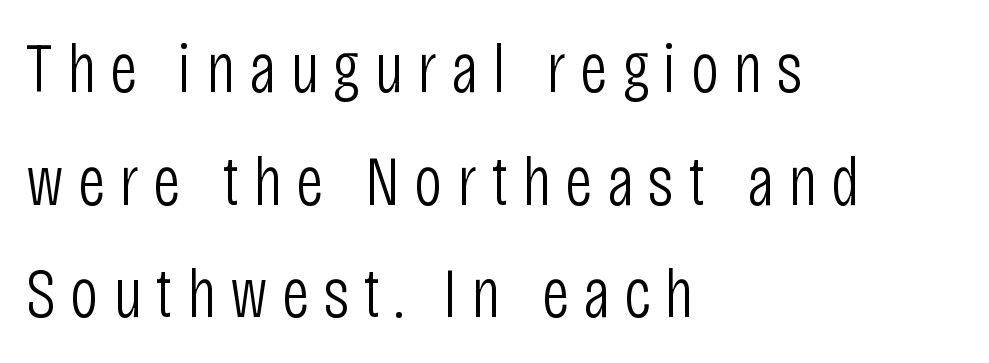
Q: Is the text bold? A: No.
Q: Is the text italic (slanted)? A: No, it is upright.
Q: Is the typeface a serif or a sans-serif typeface? A: Sans-serif.
Q: Is the text underlined? A: No.
Q: How is the paragraph aligned? A: Left-aligned.
Q: Is the spacing between letters normal or unusually wide? A: Unusually wide.
Q: Is the spacing between lines tight, normal or loose? A: Normal.
Q: Width (condensed, normal, or wide)? A: Condensed.
Q: Stroke contrast? A: Low.
Q: x-height? A: Large.
Q: Monospaced? A: No.
